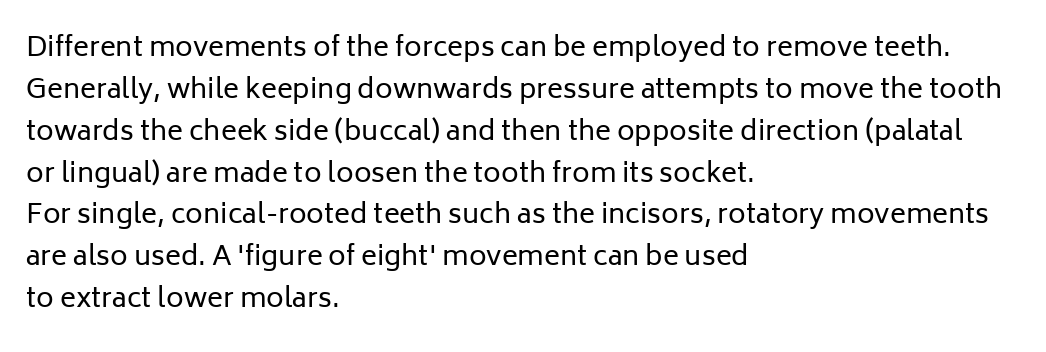
{"italic": "no", "bold": "no", "underline": "no", "align": "left", "line_spacing": "normal", "line_spacing_ratio": 1.55, "letter_spacing": "normal", "letter_spacing_em": 0.0, "glyph_px": 27}
